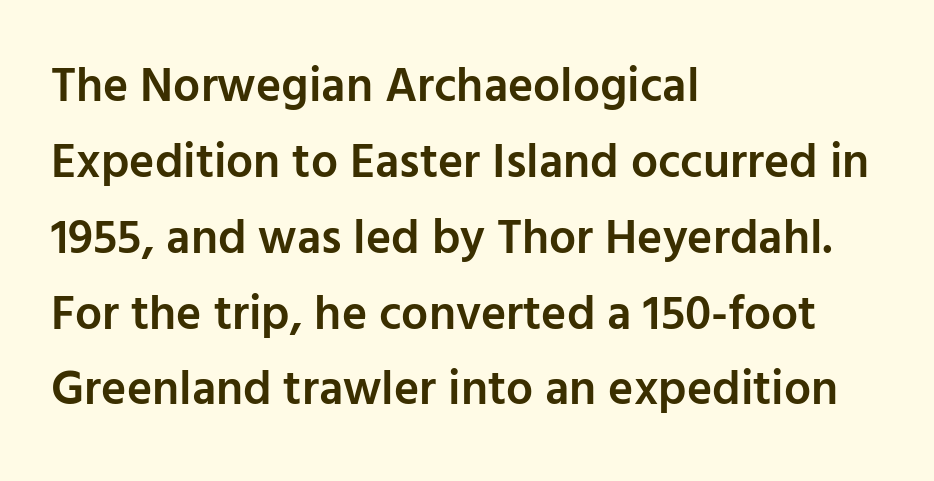
The image shows 48 px semibold sans-serif type, upright; set left-aligned, normal line spacing (1.58x), normal letter spacing, not underlined; low stroke contrast and a medium x-height.
